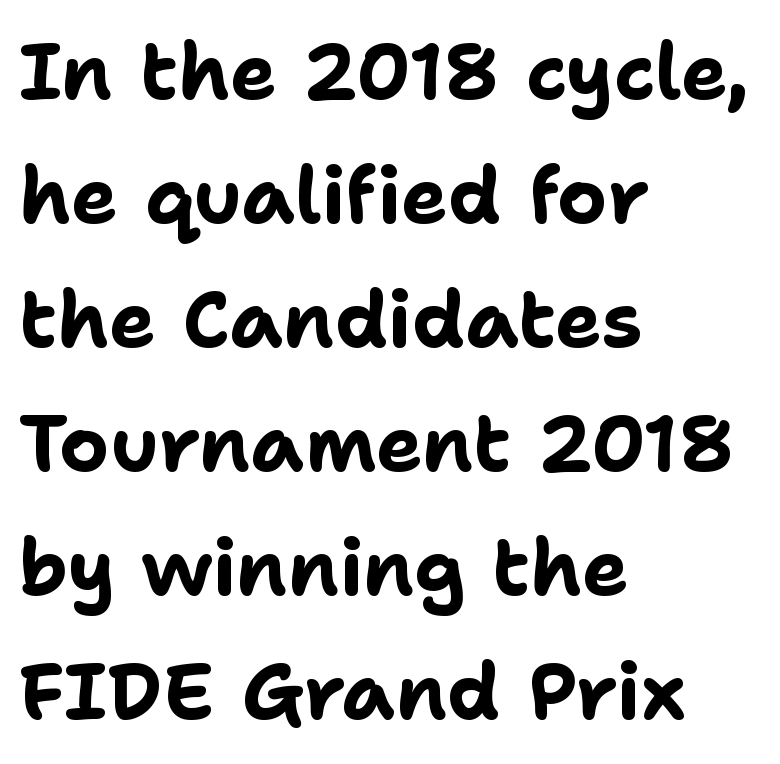
{"serif": "no", "italic": "no", "bold": "yes", "weight": "bold", "width": "normal", "stroke_contrast": "low", "x_height": "medium", "monospaced": "no", "underline": "no", "align": "left", "line_spacing": "normal", "line_spacing_ratio": 1.59, "letter_spacing": "normal", "letter_spacing_em": 0.0, "glyph_px": 78}
